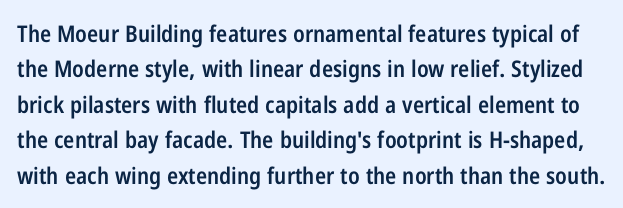
The image shows 23 px text type, upright; set normal line spacing (1.54x), normal letter spacing, not underlined.
